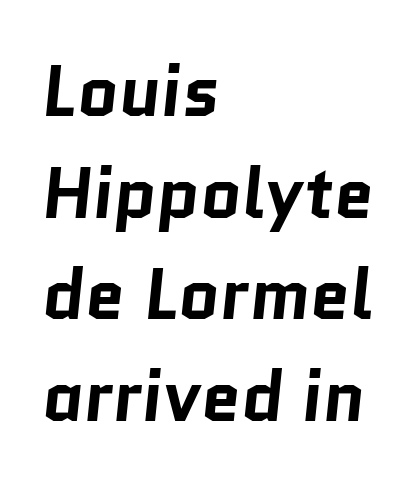
{"serif": "no", "bold": "yes", "weight": "bold", "width": "normal", "stroke_contrast": "low", "x_height": "medium", "monospaced": "no", "underline": "no", "align": "left", "line_spacing": "normal", "line_spacing_ratio": 1.43, "letter_spacing": "normal", "letter_spacing_em": 0.0, "glyph_px": 71}
